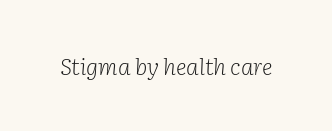
The typography opts for an oblique posture over an upright one. The passage shown is not bold in any degree. Has an underline been added? It has not. This rendering leaves character spacing at its baseline value.
